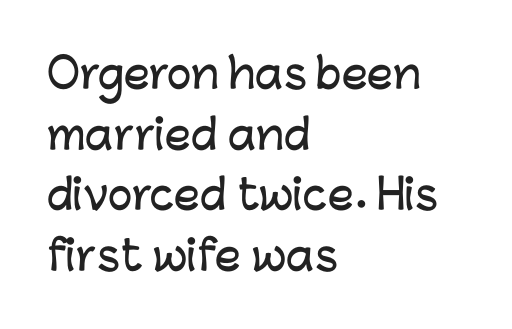
A roman cut, with each character standing at attention. Nothing sits at the stroke ends, so this counts as sans-serif. Just letters on the line, the space beneath them empty. Evenly set lines give the paragraph a standard silhouette. Left-aligned paragraph, ragged on the right. Compared with typical body copy, the letter spacing here is the same.
